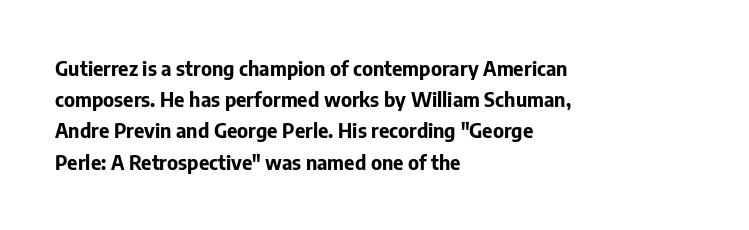
The image shows 20 px bold type, upright; set left-aligned, normal line spacing (1.56x), normal letter spacing, not underlined.
